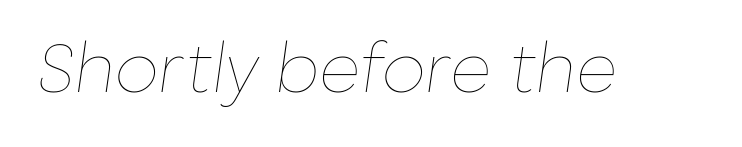
The image shows 70 px thin type, italic (leaning right); set normal letter spacing, not underlined; low stroke contrast and a medium x-height.
